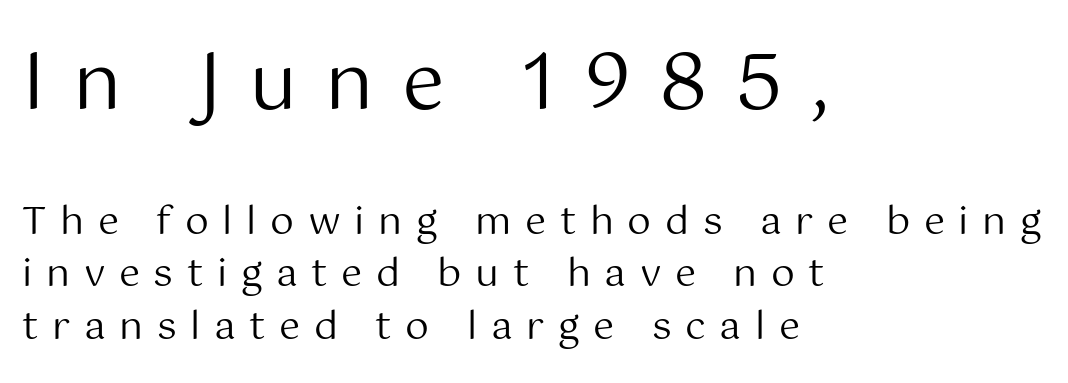
Q: Is the text bold? A: No.
Q: Is the text italic (slanted)? A: No, it is upright.
Q: Is the typeface a serif or a sans-serif typeface? A: Sans-serif.
Q: Is the text underlined? A: No.
Q: How is the paragraph aligned? A: Left-aligned.
Q: Is the spacing between letters normal or unusually wide? A: Unusually wide.
Q: Is the spacing between lines tight, normal or loose? A: Normal.
Q: Which block of text is set in a larger size, the first (top) or the second (bottom)? A: The first (top) one.
Q: Width (condensed, normal, or wide)? A: Normal.
Q: Stroke contrast? A: Medium.
Q: x-height? A: Medium.
Q: Monospaced? A: No.
